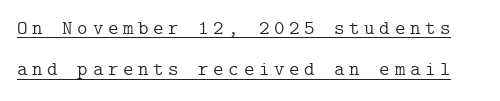
{"italic": "no", "bold": "no", "underline": "yes", "line_spacing": "loose", "line_spacing_ratio": 2.07, "letter_spacing": "wide", "letter_spacing_em": 0.23, "glyph_px": 20}
